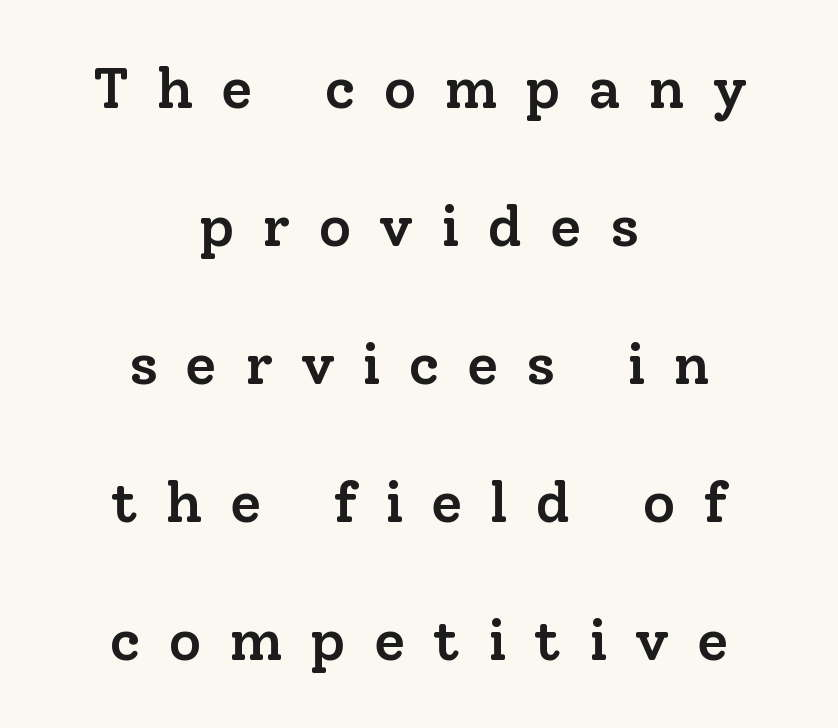
{"serif": "yes", "italic": "no", "bold": "semi", "weight": "semibold", "width": "normal", "stroke_contrast": "low", "x_height": "medium", "monospaced": "no", "underline": "no", "align": "center", "line_spacing": "loose", "line_spacing_ratio": 2.42, "letter_spacing": "wide", "letter_spacing_em": 0.49, "glyph_px": 57}
